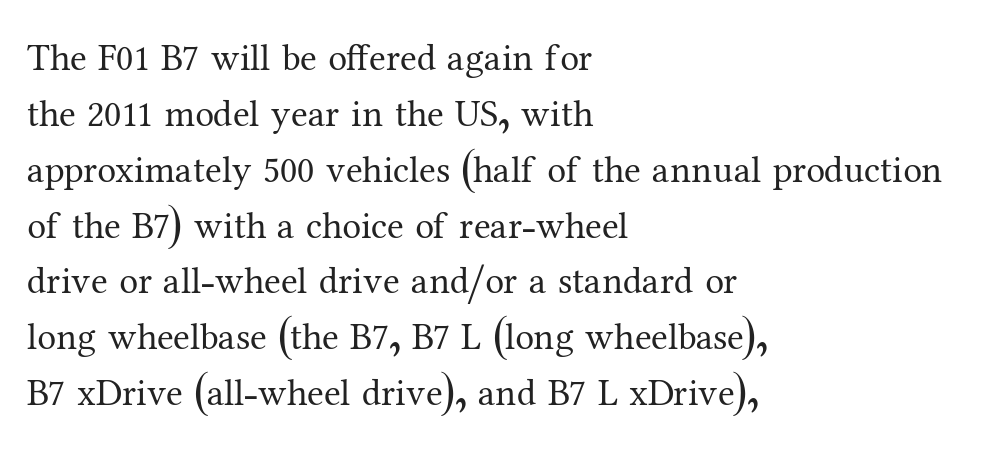
The image shows 38 px regular-weight serif type, upright; set left-aligned, normal line spacing (1.47x), normal letter spacing, not underlined; medium stroke contrast and a medium x-height.
